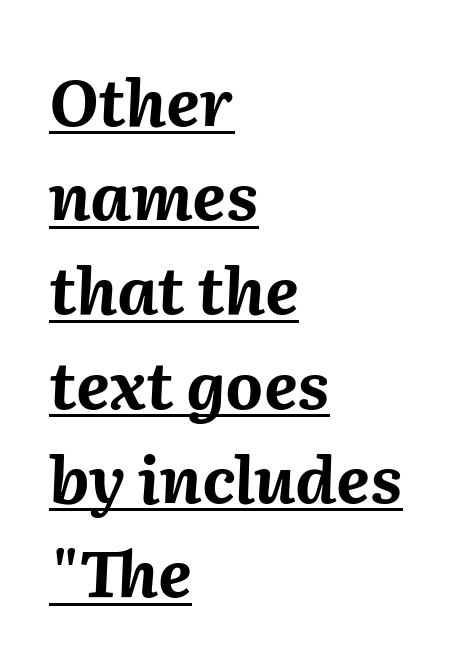
A typesetter would mark this as italic. Think of a printed novel: that variable character pitch is what you see here. Leading matches the norm, producing a regular column. Caption: lettering with a line underneath. Plenty of ink on the page — the face is bold. Students, note that the glyphs here touch the page at normal intervals.
